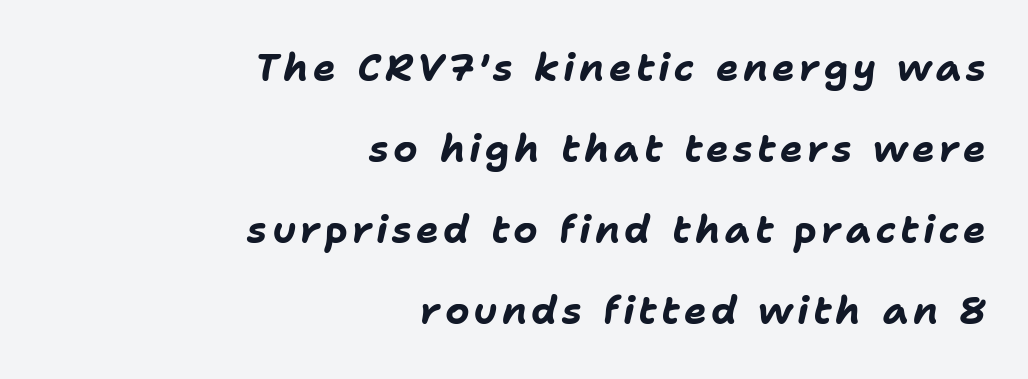
The image shows 38 px bold type, italic (leaning right); set right-aligned, loose line spacing (2.13x), not underlined; low stroke contrast and a medium x-height.
